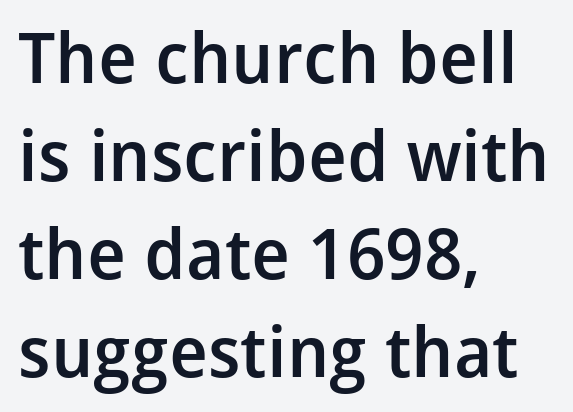
Character widths vary here, with narrow letters taking less room than wide ones. Descenders are the only things crossing below the line. Nothing unusual about the tracking: characters are spaced as the font intends. Posture: straight, roman, zero tilt. Check where the strokes stop: nothing finishes them off — pure sans. Horizontally, the lines are justified to the leading edge only.
